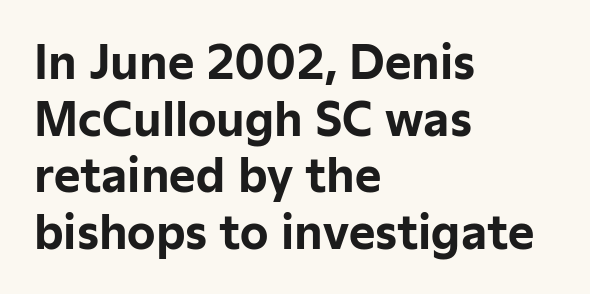
The image shows 45 px bold sans-serif type, upright; set left-aligned, normal line spacing (1.26x), normal letter spacing, not underlined; low stroke contrast and a medium x-height.
